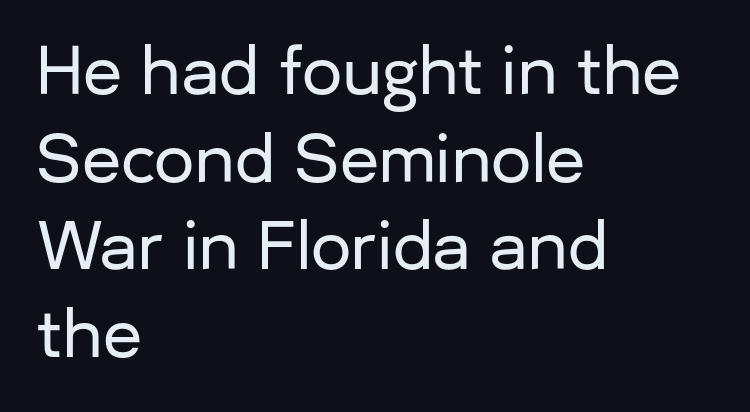
{"serif": "no", "italic": "no", "width": "normal", "stroke_contrast": "low", "x_height": "medium", "monospaced": "no", "underline": "no", "align": "left", "line_spacing": "normal", "line_spacing_ratio": 1.37, "letter_spacing": "normal", "letter_spacing_em": 0.0, "glyph_px": 64}
